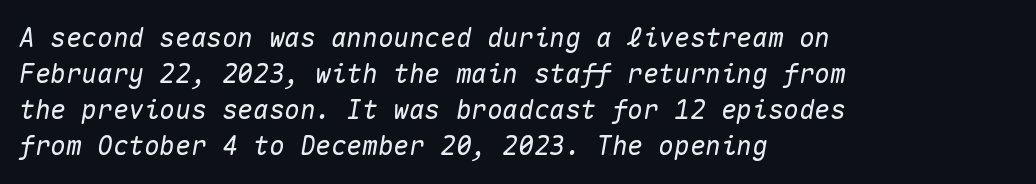
When letters slant like this, we call the style italic. Summary of vertical rhythm: regular, with standard interline spacing. Has an underline been added? It has not. The horizontal fit of the characters is conventional and even. The compositor pushed each line to the left boundary.
